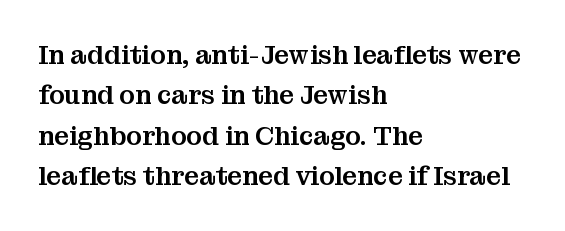
This rendering uses left alignment, leaving the right contour irregular. The vertical gap from one line to the next is medium. The space beneath each line is pristine and unruled. Does extra space separate the letters? No, they use regular spacing. Every character sits straight up, as roman type does.
